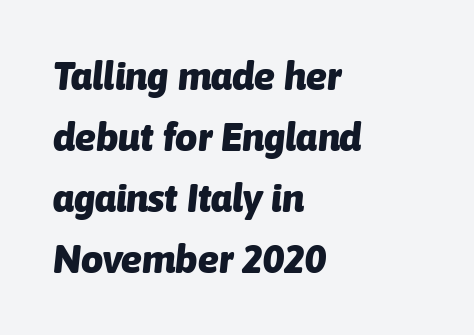
{"italic": "yes", "lean": "right", "slant_degrees": 6, "bold": "yes", "weight": "heavy", "width": "normal", "stroke_contrast": "low", "x_height": "medium", "monospaced": "no", "underline": "no", "align": "left", "line_spacing": "normal", "line_spacing_ratio": 1.56, "letter_spacing": "normal", "letter_spacing_em": 0.0, "glyph_px": 39}
